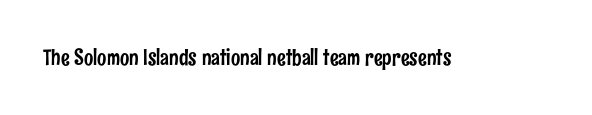
Tall strokes in this sample are plumb rather than angled. Short note: letters normally spaced. Lines of text with bare space underneath.
